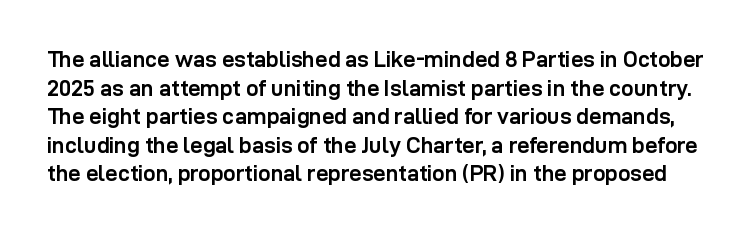
The space directly below the letters is spotless. These lines were composed using upright roman letters. The letters sit at their default tracking, neither squeezed nor spread. The font is running at its bold setting. Each new line begins a customary step beneath the previous one.
